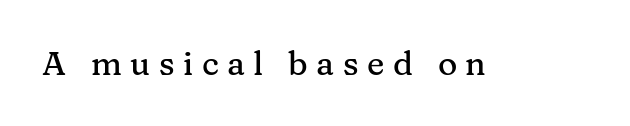
{"serif": "yes", "italic": "no", "width": "normal", "stroke_contrast": "medium", "x_height": "medium", "monospaced": "no", "underline": "no", "letter_spacing": "wide", "letter_spacing_em": 0.26, "glyph_px": 33}
